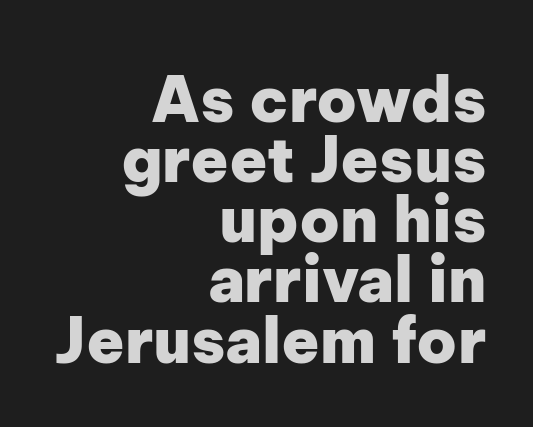
Q: Is the text bold? A: Yes.
Q: Is the text italic (slanted)? A: No, it is upright.
Q: Is the typeface a serif or a sans-serif typeface? A: Sans-serif.
Q: Is the text underlined? A: No.
Q: How is the paragraph aligned? A: Right-aligned.
Q: Is the spacing between letters normal or unusually wide? A: Normal.
Q: Is the spacing between lines tight, normal or loose? A: Tight.
Q: Width (condensed, normal, or wide)? A: Normal.
Q: Stroke contrast? A: Low.
Q: x-height? A: Medium.
Q: Monospaced? A: No.
